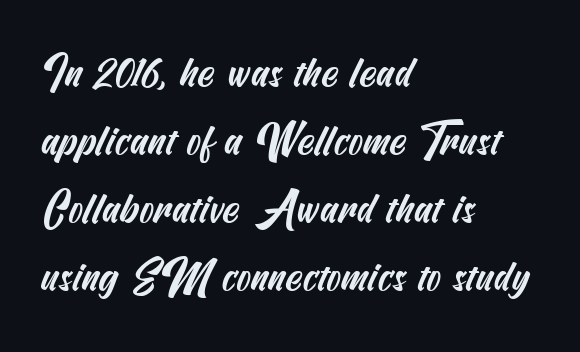
{"serif": "no", "width": "condensed", "stroke_contrast": "medium", "x_height": "small", "underline": "no", "align": "left", "line_spacing": "normal", "line_spacing_ratio": 1.58, "letter_spacing": "normal", "letter_spacing_em": 0.0, "glyph_px": 43}
